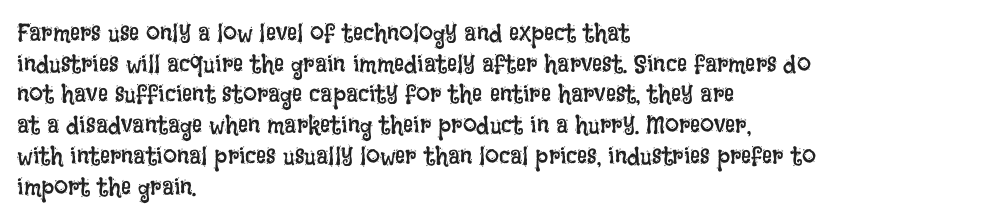
The image shows 25 px text type, upright; set left-aligned, line spacing 1.23x, normal letter spacing, not underlined.
